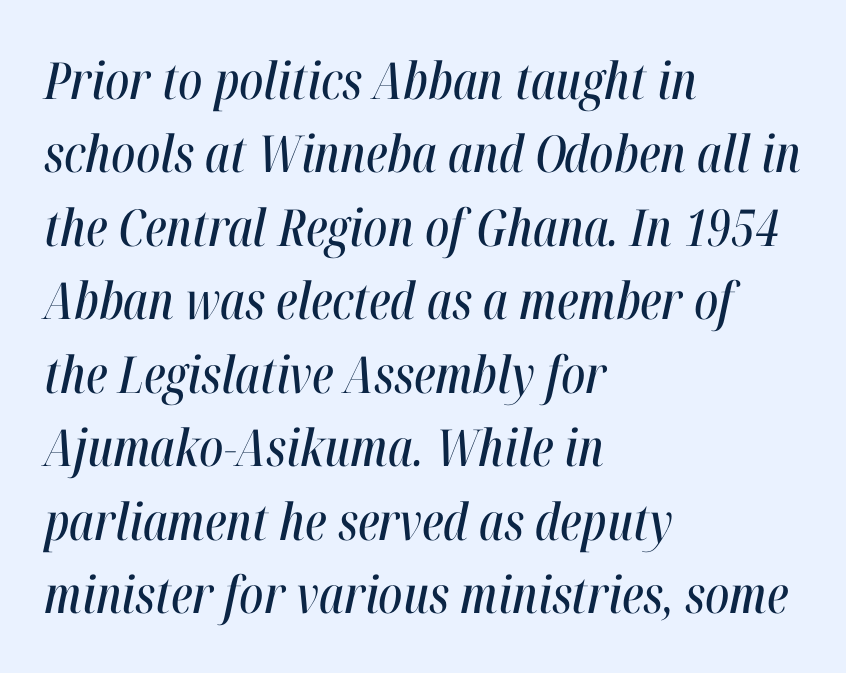
{"italic": "yes", "lean": "right", "slant_degrees": 12, "width": "condensed", "stroke_contrast": "high", "x_height": "medium", "monospaced": "no", "underline": "no", "align": "left", "line_spacing": "normal", "line_spacing_ratio": 1.44, "letter_spacing": "normal", "letter_spacing_em": 0.0, "glyph_px": 51}
